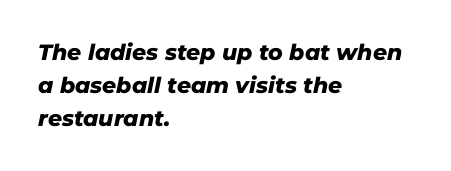
{"italic": "yes", "lean": "right", "slant_degrees": 11, "bold": "yes", "underline": "no", "align": "left", "line_spacing": "normal", "line_spacing_ratio": 1.51, "letter_spacing": "normal", "letter_spacing_em": 0.0, "glyph_px": 22}
